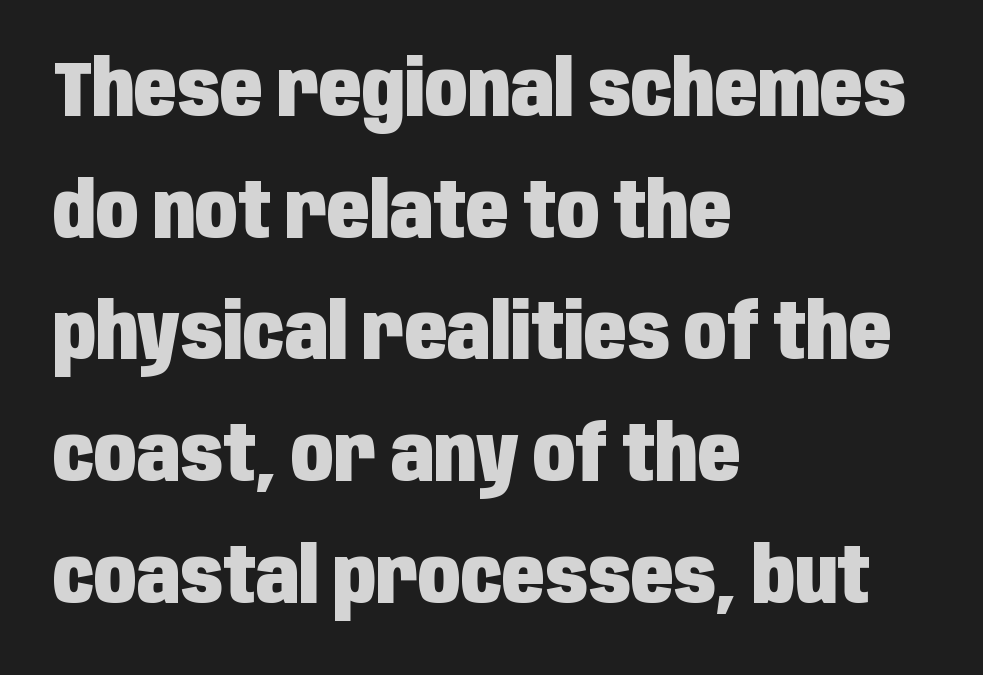
Q: Is the text bold? A: Yes.
Q: Is the text italic (slanted)? A: No, it is upright.
Q: Is the typeface a serif or a sans-serif typeface? A: Sans-serif.
Q: Is the text underlined? A: No.
Q: How is the paragraph aligned? A: Left-aligned.
Q: Is the spacing between letters normal or unusually wide? A: Normal.
Q: Is the spacing between lines tight, normal or loose? A: Normal.
Q: Width (condensed, normal, or wide)? A: Condensed.
Q: Stroke contrast? A: Low.
Q: x-height? A: Large.
Q: Monospaced? A: No.
